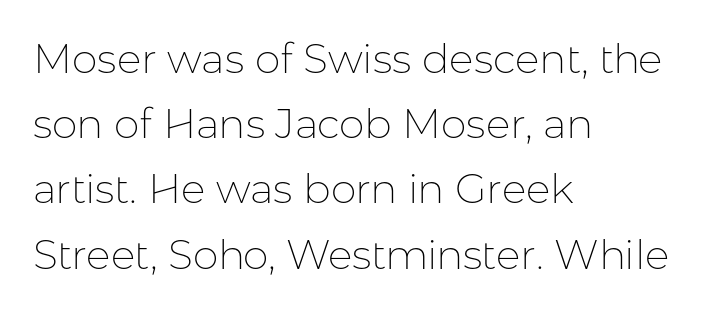
Q: Is the text bold? A: No.
Q: Is the text italic (slanted)? A: No, it is upright.
Q: Is the typeface a serif or a sans-serif typeface? A: Sans-serif.
Q: Is the text underlined? A: No.
Q: How is the paragraph aligned? A: Left-aligned.
Q: Is the spacing between letters normal or unusually wide? A: Normal.
Q: Is the spacing between lines tight, normal or loose? A: Normal.
Q: Width (condensed, normal, or wide)? A: Normal.
Q: Stroke contrast? A: Low.
Q: x-height? A: Medium.
Q: Monospaced? A: No.
